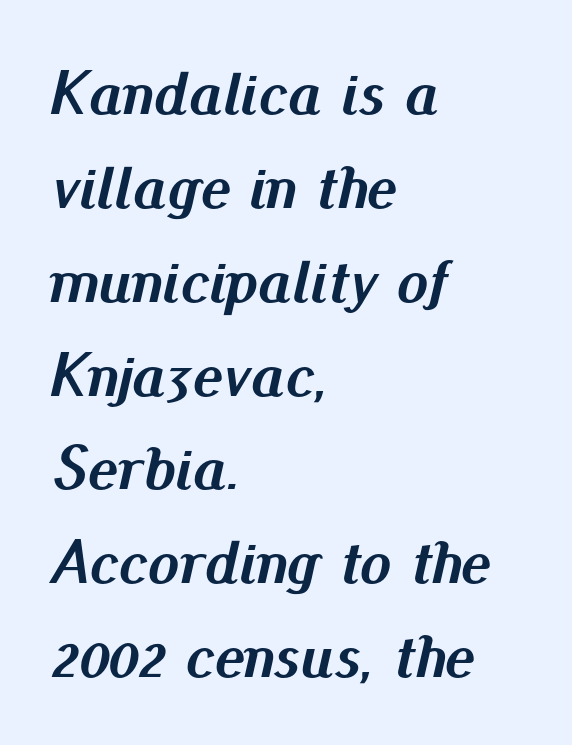
The image shows 63 px semibold type, italic (leaning right); set left-aligned, normal line spacing (1.49x), normal letter spacing, not underlined; medium stroke contrast and a small x-height.
